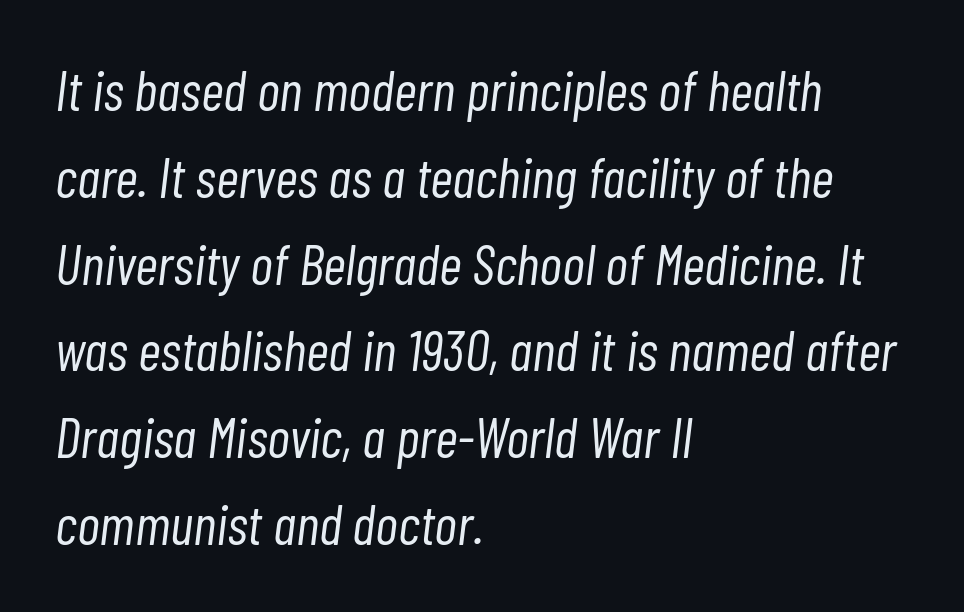
{"italic": "yes", "lean": "right", "slant_degrees": 7, "bold": "no", "weight": "light", "width": "condensed", "stroke_contrast": "low", "x_height": "medium", "monospaced": "no", "underline": "no", "align": "left", "line_spacing": "normal", "line_spacing_ratio": 1.55, "letter_spacing": "normal", "letter_spacing_em": 0.0, "glyph_px": 56}
